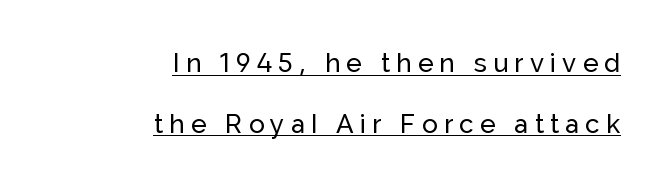
The image shows 26 px text type, upright; set right-aligned, loose line spacing (2.33x), unusually wide letter spacing (+0.24 em), underlined.
